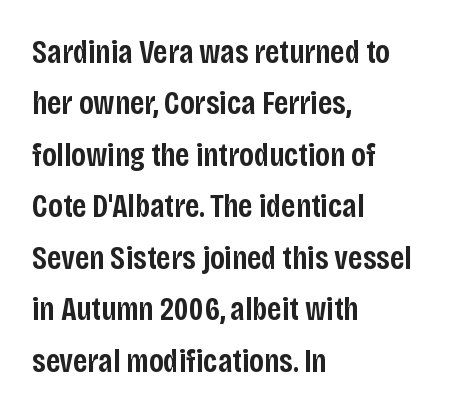
The image shows 33 px semibold, condensed sans-serif type, upright; set left-aligned, normal line spacing (1.56x), normal letter spacing, not underlined; low stroke contrast and a large x-height.
